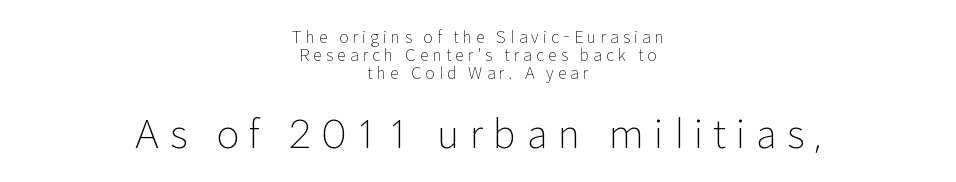
{"serif": "no", "italic": "no", "bold": "no", "weight": "light", "width": "normal", "stroke_contrast": "low", "x_height": "medium", "monospaced": "no", "underline": "no", "align": "center", "line_spacing": "tight", "line_spacing_ratio": 1.13, "letter_spacing": "wide", "letter_spacing_em": 0.26, "larger_block": "second", "size_ratio": 2.44, "glyph_px": 39}
